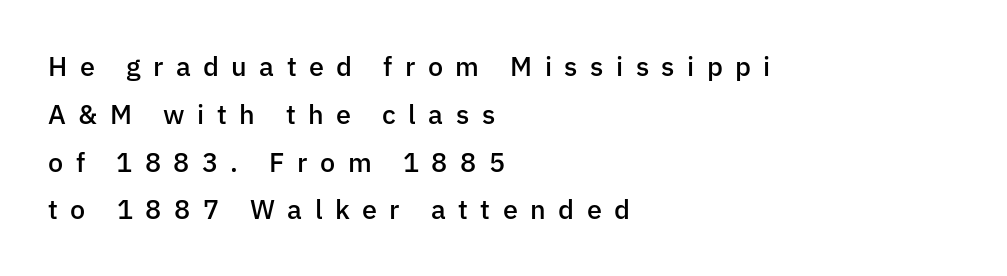
{"italic": "no", "bold": "semi", "underline": "no", "align": "left", "line_spacing_ratio": 1.77, "letter_spacing": "wide", "letter_spacing_em": 0.46, "glyph_px": 27}
